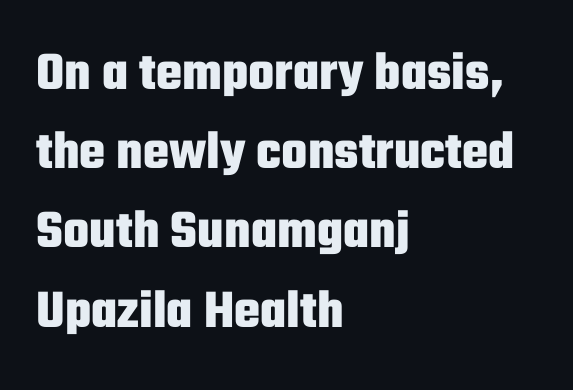
Q: Is the text bold? A: Yes.
Q: Is the text italic (slanted)? A: No, it is upright.
Q: Is the typeface a serif or a sans-serif typeface? A: Sans-serif.
Q: Is the text underlined? A: No.
Q: How is the paragraph aligned? A: Left-aligned.
Q: Is the spacing between letters normal or unusually wide? A: Normal.
Q: Is the spacing between lines tight, normal or loose? A: Normal.
Q: Width (condensed, normal, or wide)? A: Condensed.
Q: Stroke contrast? A: Low.
Q: x-height? A: Medium.
Q: Monospaced? A: No.
